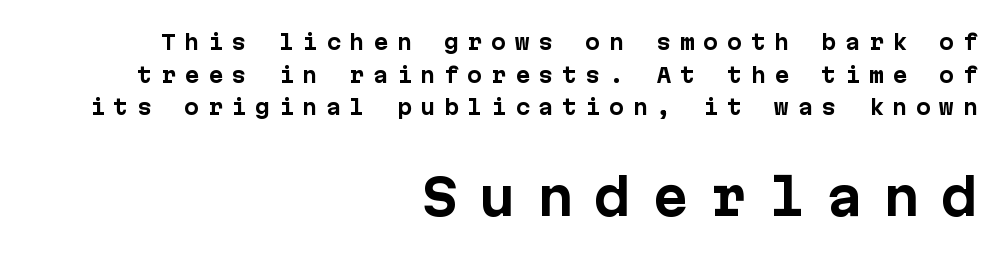
Q: Is the text bold? A: Yes.
Q: Is the text italic (slanted)? A: No, it is upright.
Q: Is the typeface a serif or a sans-serif typeface? A: Sans-serif.
Q: Is the text underlined? A: No.
Q: How is the paragraph aligned? A: Right-aligned.
Q: Is the spacing between letters normal or unusually wide? A: Unusually wide.
Q: Is the spacing between lines tight, normal or loose? A: Normal.
Q: Which block of text is set in a larger size, the first (top) or the second (bottom)? A: The second (bottom) one.
Q: Width (condensed, normal, or wide)? A: Normal.
Q: Stroke contrast? A: Low.
Q: x-height? A: Medium.
